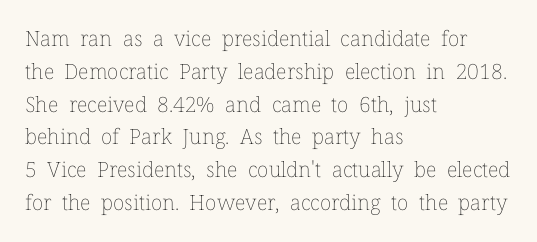
{"italic": "no", "bold": "no", "underline": "no", "align": "left", "line_spacing": "normal", "line_spacing_ratio": 1.56, "letter_spacing": "normal", "letter_spacing_em": 0.0, "glyph_px": 21}
